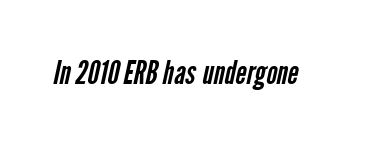
Q: Is the text bold? A: No.
Q: Is the typeface a serif or a sans-serif typeface? A: Sans-serif.
Q: Is the text underlined? A: No.
Q: Is the spacing between letters normal or unusually wide? A: Normal.
Q: Width (condensed, normal, or wide)? A: Condensed.
Q: Stroke contrast? A: Low.
Q: x-height? A: Medium.
Q: Monospaced? A: No.
